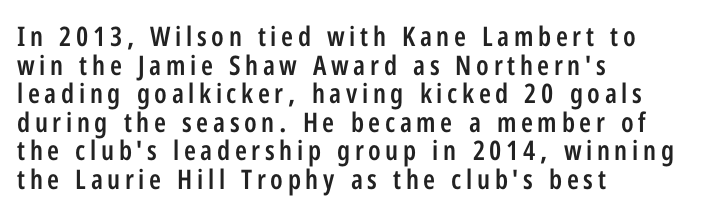
The lines are quadded left. How would I describe the line gaps? Narrow and economical. Designer's note — italics off, roman on. Check under the words: just untouched page. The characters look somewhat weighty, a semibold short of true bold.
